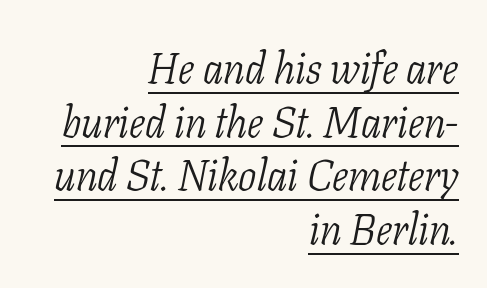
The image shows 43 px light, condensed serif type, italic (leaning right); set right-aligned, normal line spacing (1.25x), normal letter spacing, underlined; low stroke contrast and a medium x-height.
